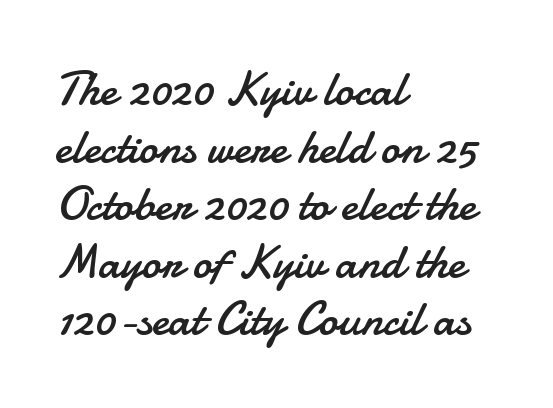
The image shows 48 px regular-weight sans-serif type; set left-aligned, line spacing 1.2x, normal letter spacing, not underlined; low stroke contrast and a small x-height.
